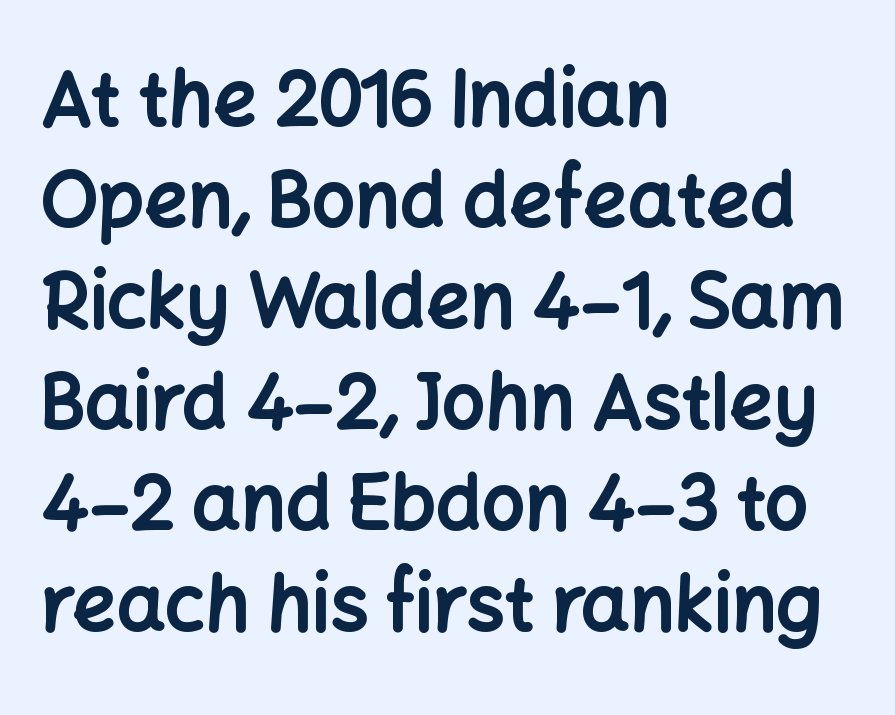
{"serif": "no", "italic": "no", "bold": "yes", "weight": "bold", "width": "normal", "stroke_contrast": "low", "x_height": "medium", "monospaced": "no", "underline": "no", "align": "left", "line_spacing": "normal", "line_spacing_ratio": 1.33, "letter_spacing": "normal", "letter_spacing_em": 0.0, "glyph_px": 76}
